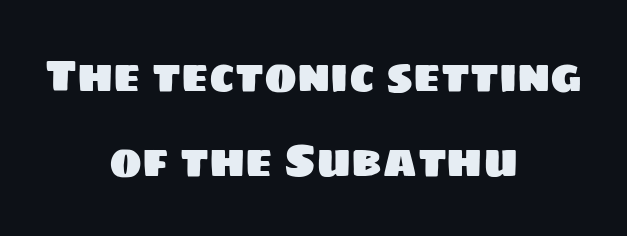
The image shows 44 px sans-serif type; set centered, loose line spacing (1.93x), normal letter spacing, not underlined; low stroke contrast and a large x-height.
